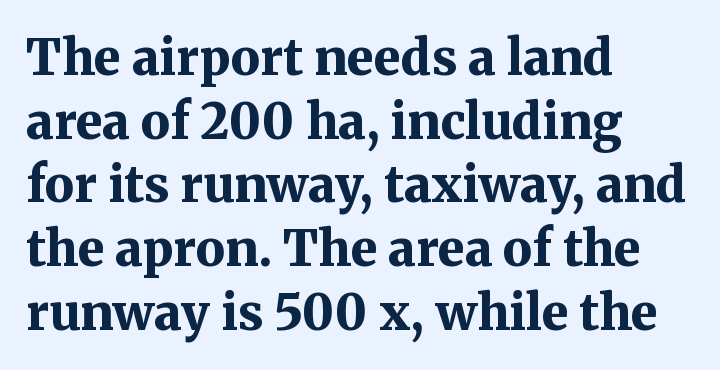
{"serif": "yes", "italic": "no", "bold": "yes", "weight": "bold", "width": "normal", "stroke_contrast": "medium", "x_height": "medium", "monospaced": "no", "underline": "no", "align": "left", "line_spacing": "normal", "line_spacing_ratio": 1.3, "letter_spacing": "normal", "letter_spacing_em": 0.0, "glyph_px": 49}
